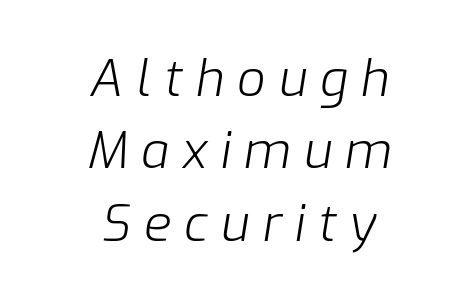
Looks like regular typesetting: each glyph gets only the width it needs. Each line is balanced around a shared central axis. The space beneath each line is pristine and unruled. The letterforms stand isolated, each surrounded by extra space. Does the leading feel generous? No, just average.
